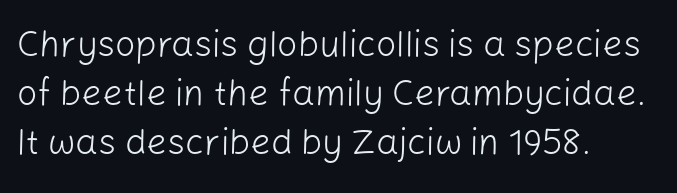
{"serif": "no", "italic": "no", "bold": "no", "weight": "light", "width": "normal", "stroke_contrast": "low", "x_height": "medium", "monospaced": "no", "underline": "no", "align": "left", "line_spacing": "normal", "line_spacing_ratio": 1.36, "letter_spacing": "normal", "letter_spacing_em": 0.0, "glyph_px": 36}
